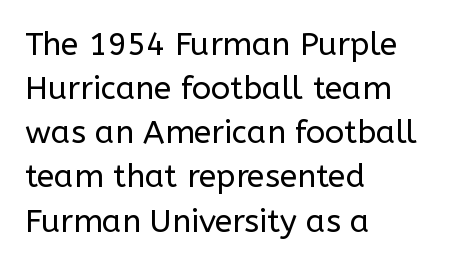
Q: Is the text bold? A: No.
Q: Is the text italic (slanted)? A: No, it is upright.
Q: Is the typeface a serif or a sans-serif typeface? A: Sans-serif.
Q: Is the text underlined? A: No.
Q: How is the paragraph aligned? A: Left-aligned.
Q: Is the spacing between letters normal or unusually wide? A: Normal.
Q: Is the spacing between lines tight, normal or loose? A: Normal.
Q: Width (condensed, normal, or wide)? A: Normal.
Q: Stroke contrast? A: Low.
Q: x-height? A: Medium.
Q: Monospaced? A: No.
